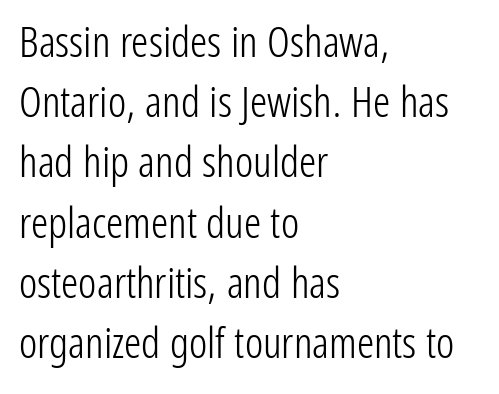
{"serif": "no", "italic": "no", "bold": "no", "weight": "light", "width": "condensed", "stroke_contrast": "low", "x_height": "medium", "monospaced": "no", "underline": "no", "align": "left", "line_spacing": "normal", "line_spacing_ratio": 1.4, "letter_spacing": "normal", "letter_spacing_em": 0.0, "glyph_px": 43}
